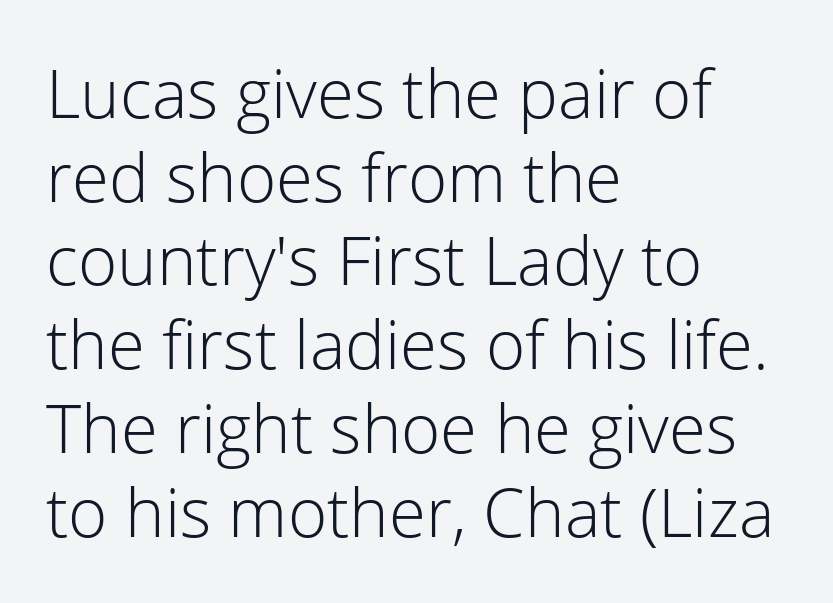
Q: Is the text bold? A: No.
Q: Is the text italic (slanted)? A: No, it is upright.
Q: Is the typeface a serif or a sans-serif typeface? A: Sans-serif.
Q: Is the text underlined? A: No.
Q: How is the paragraph aligned? A: Left-aligned.
Q: Is the spacing between letters normal or unusually wide? A: Normal.
Q: Is the spacing between lines tight, normal or loose? A: Normal.
Q: Width (condensed, normal, or wide)? A: Normal.
Q: Stroke contrast? A: Low.
Q: x-height? A: Medium.
Q: Monospaced? A: No.
